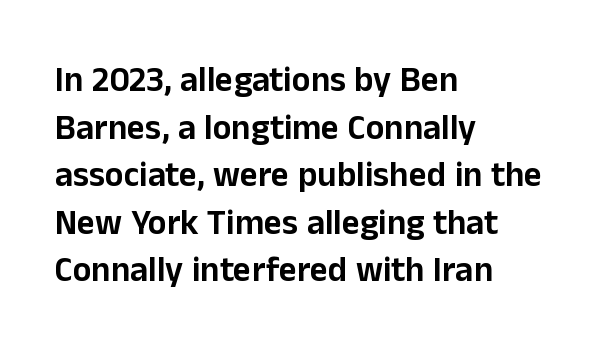
This rendering uses left alignment, leaving the right contour irregular. Varying glyph widths throughout — classic text-font behaviour. Students, note that the glyphs here touch the page at normal intervals. Designer's note — italics off, roman on. How would I describe the line gaps? Plain and ordinary. The strip under each line holds only bare page.
